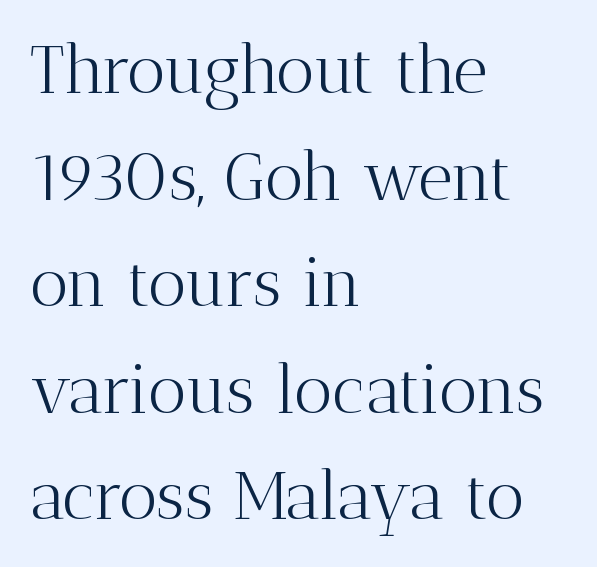
Q: Is the text bold? A: No.
Q: Is the text italic (slanted)? A: No, it is upright.
Q: Is the typeface a serif or a sans-serif typeface? A: Serif.
Q: Is the text underlined? A: No.
Q: How is the paragraph aligned? A: Left-aligned.
Q: Is the spacing between letters normal or unusually wide? A: Normal.
Q: Is the spacing between lines tight, normal or loose? A: Normal.
Q: Width (condensed, normal, or wide)? A: Normal.
Q: Stroke contrast? A: Medium.
Q: x-height? A: Medium.
Q: Monospaced? A: No.
